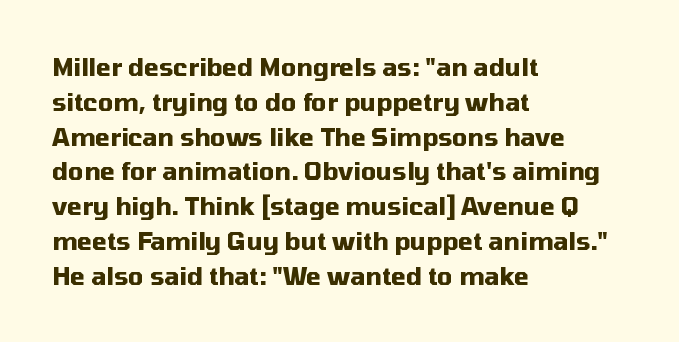
{"italic": "no", "bold": "yes", "underline": "no", "align": "left", "line_spacing": "normal", "line_spacing_ratio": 1.45, "letter_spacing": "normal", "letter_spacing_em": 0.0, "glyph_px": 24}
